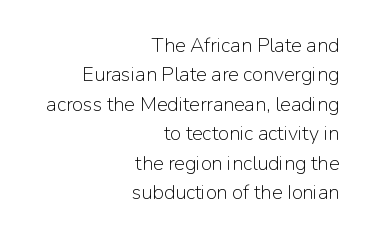
{"italic": "no", "bold": "no", "underline": "no", "align": "right", "line_spacing": "normal", "line_spacing_ratio": 1.47, "letter_spacing": "normal", "letter_spacing_em": 0.0, "glyph_px": 20}
